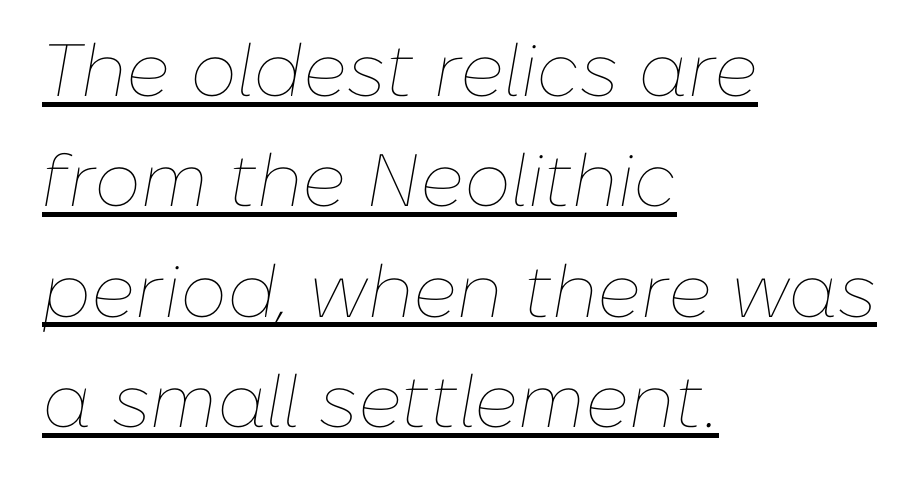
{"italic": "yes", "lean": "right", "slant_degrees": 10, "bold": "no", "weight": "thin", "width": "normal", "stroke_contrast": "low", "x_height": "medium", "monospaced": "no", "underline": "yes", "align": "left", "line_spacing": "normal", "line_spacing_ratio": 1.49, "letter_spacing": "normal", "letter_spacing_em": 0.0, "glyph_px": 74}
